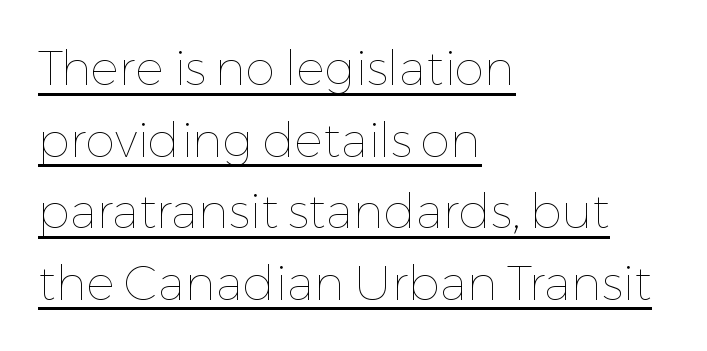
The image shows 48 px thin type, upright; set left-aligned, normal line spacing (1.49x), normal letter spacing, underlined; low stroke contrast and a medium x-height.
